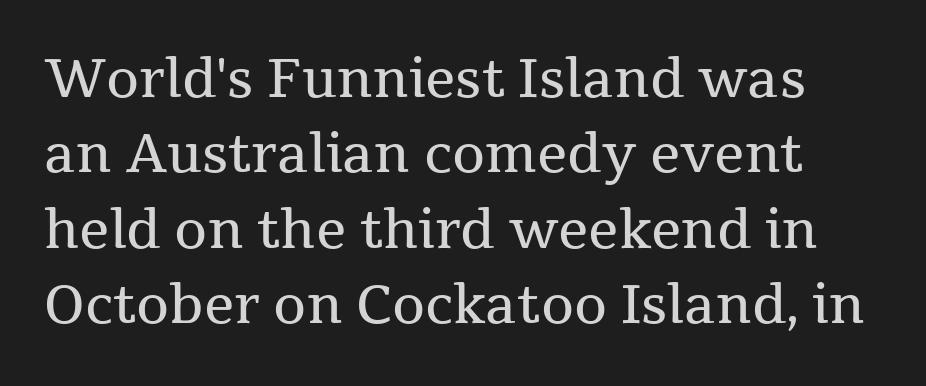
The image shows 53 px regular-weight serif type, upright; set normal line spacing (1.42x), normal letter spacing, not underlined; medium stroke contrast and a medium x-height.
